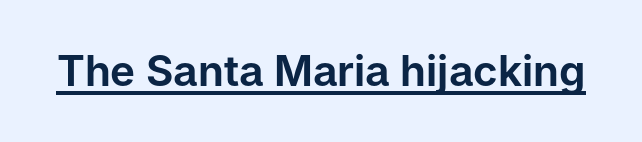
Q: Is the text italic (slanted)? A: No, it is upright.
Q: Is the typeface a serif or a sans-serif typeface? A: Sans-serif.
Q: Is the text underlined? A: Yes.
Q: Is the spacing between letters normal or unusually wide? A: Normal.
Q: Width (condensed, normal, or wide)? A: Normal.
Q: Stroke contrast? A: Low.
Q: x-height? A: Medium.
Q: Monospaced? A: No.
